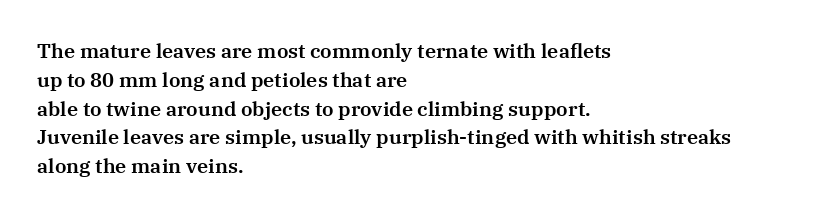
Default kerning and tracking; the words read as compact shapes. The type sits square on the baseline with zero lean. How would I describe the line gaps? Plain and ordinary. The zone under the glyphs is completely vacant. The lines are quadded left.
